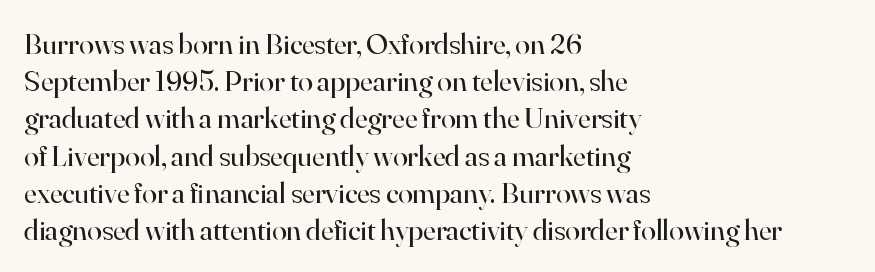
The image shows 30 px regular-weight serif type, upright; set left-aligned, line spacing 1.24x, normal letter spacing, not underlined; high stroke contrast and a small x-height.
